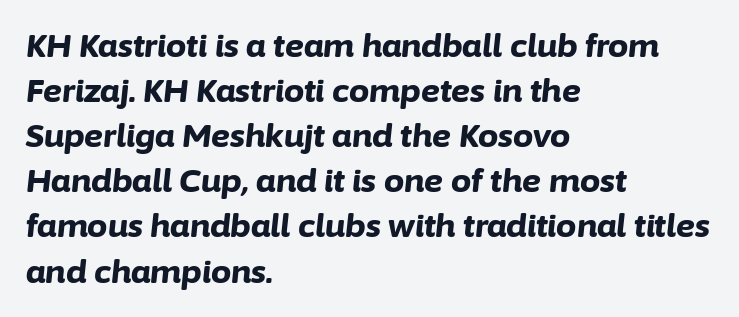
Beneath every word, the page is bare. The ragged edge is on the right, which tells us the setting is flush left. Caption: standard tracking, unaltered. Compared with typical paragraphs, the rows here are spaced about the same. Weight check: bold — yes, fully. The face used here has a pronounced slope to its letters.
